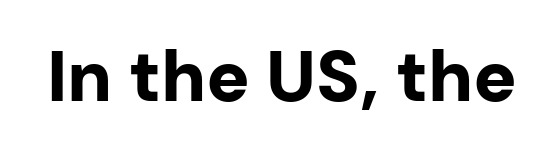
Words appear dense and cohesive because spacing is normal. The passage shown is emphatically bold. Are there feet on the stems? There aren't — it's a sans. You can tell it's not italic because the verticals are truly vertical. A clean baseline with only descenders dipping below it. This sample has the flowing, uneven cadence of proportional lettering.
